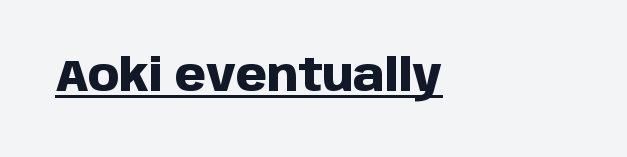
The image shows 45 px heavy sans-serif type, upright; set left-aligned, normal letter spacing, underlined; low stroke contrast and a large x-height.
